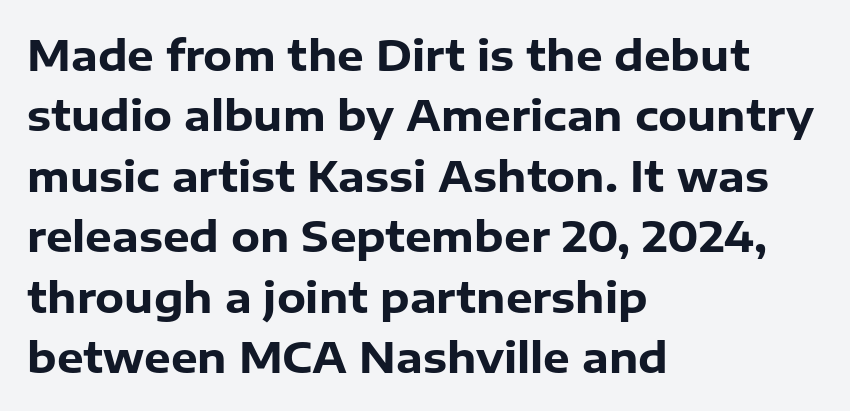
The image shows 42 px heavy sans-serif type, upright; set left-aligned, normal line spacing (1.44x), normal letter spacing, not underlined; low stroke contrast and a medium x-height.
